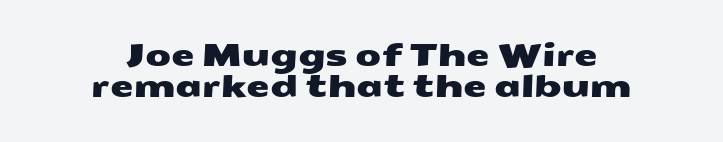
Typographically, this falls in the sans-serif category. Each letter keeps its own natural width here, so spacing adapts to shape. Closely set lines give the paragraph a compact silhouette. These lines stack symmetrically, like a column narrowing and widening about its center. The letters sit at their default tracking, neither squeezed nor spread. Just letters on the line, the space beneath them empty.
